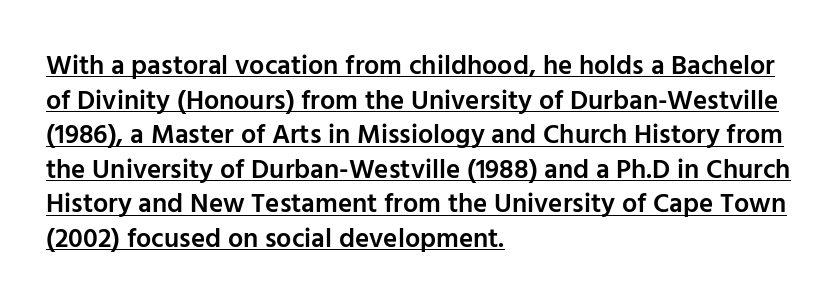
{"italic": "no", "bold": "semi", "underline": "yes", "align": "left", "line_spacing": "normal", "line_spacing_ratio": 1.28, "letter_spacing": "normal", "letter_spacing_em": 0.0, "glyph_px": 27}
